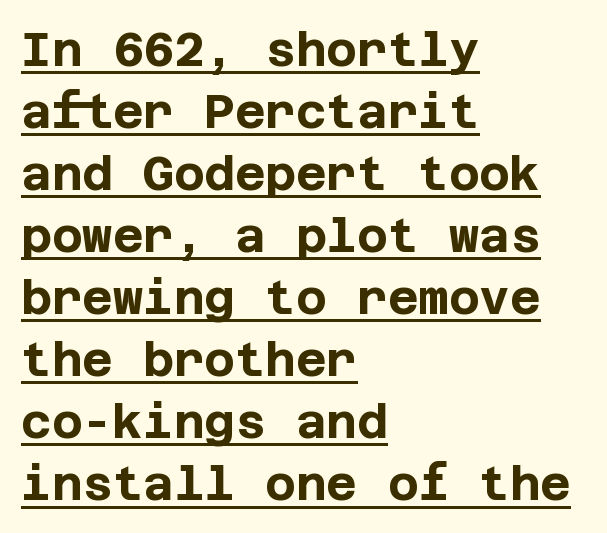
The image shows 47 px bold sans-serif type, upright; set left-aligned, normal line spacing (1.32x), normal letter spacing, underlined; low stroke contrast and a large x-height.
